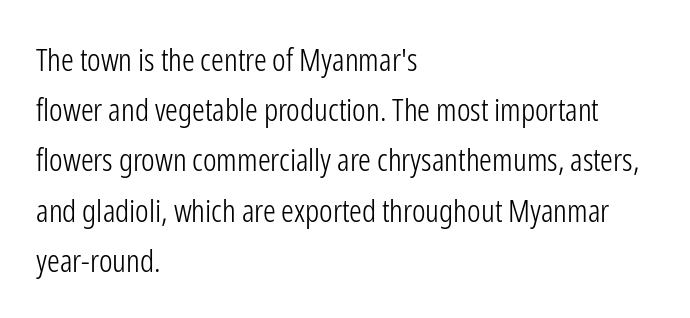
Q: Is the text bold? A: No.
Q: Is the text italic (slanted)? A: No, it is upright.
Q: Is the typeface a serif or a sans-serif typeface? A: Sans-serif.
Q: Is the text underlined? A: No.
Q: How is the paragraph aligned? A: Left-aligned.
Q: Is the spacing between letters normal or unusually wide? A: Normal.
Q: Is the spacing between lines tight, normal or loose? A: Normal.
Q: Width (condensed, normal, or wide)? A: Condensed.
Q: Stroke contrast? A: Low.
Q: x-height? A: Medium.
Q: Monospaced? A: No.
